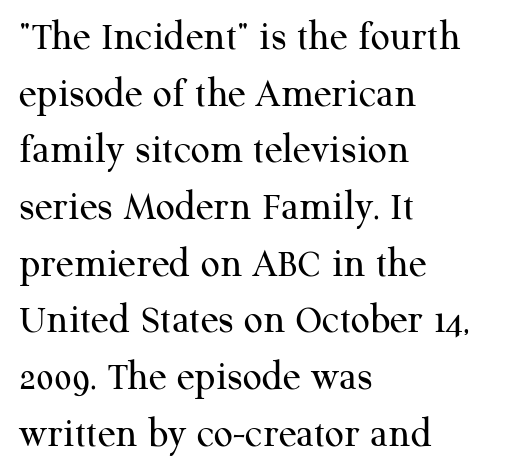
The image shows 42 px regular-weight serif type, upright; set left-aligned, normal line spacing (1.35x), normal letter spacing, not underlined; medium stroke contrast and a medium x-height.
